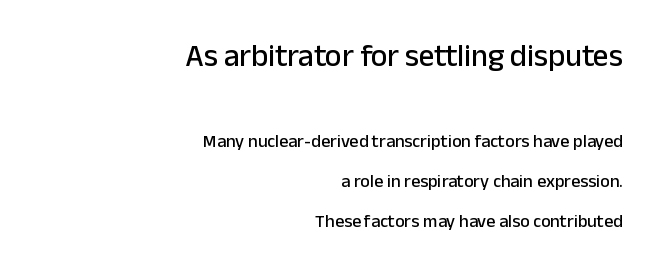
{"serif": "no", "italic": "no", "width": "normal", "stroke_contrast": "low", "x_height": "medium", "monospaced": "no", "underline": "no", "align": "right", "line_spacing": "loose", "line_spacing_ratio": 2.23, "letter_spacing": "normal", "letter_spacing_em": 0.0, "larger_block": "first", "size_ratio": 1.72, "glyph_px": 31}
